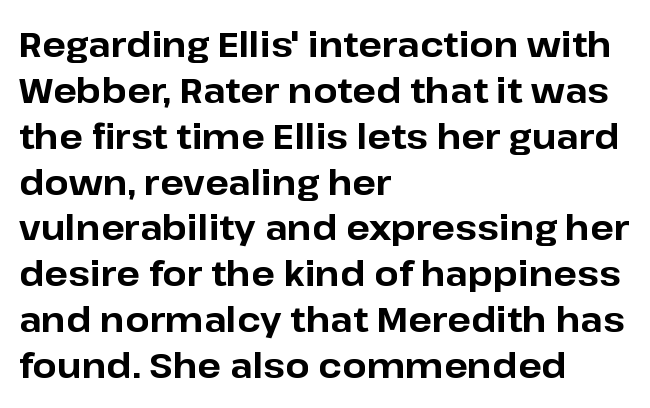
The image shows 35 px bold sans-serif type, upright; set left-aligned, normal line spacing (1.31x), normal letter spacing, not underlined; low stroke contrast and a medium x-height.
